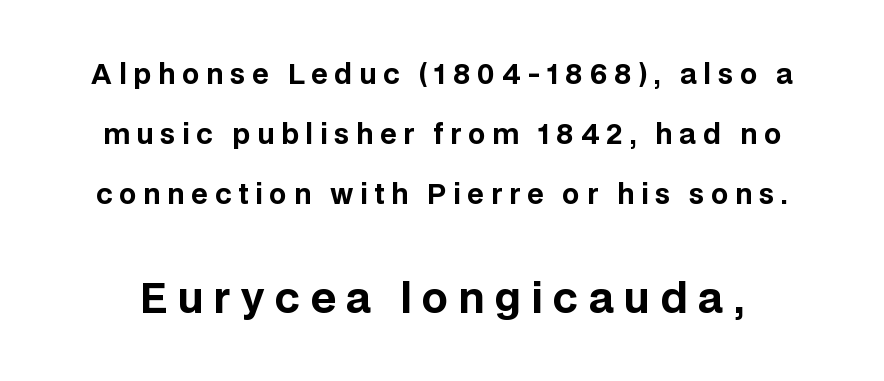
{"serif": "no", "italic": "no", "bold": "yes", "weight": "bold", "width": "normal", "stroke_contrast": "low", "x_height": "large", "monospaced": "no", "underline": "no", "line_spacing": "loose", "line_spacing_ratio": 2.23, "letter_spacing": "wide", "letter_spacing_em": 0.25, "larger_block": "second", "size_ratio": 1.52, "glyph_px": 41}
